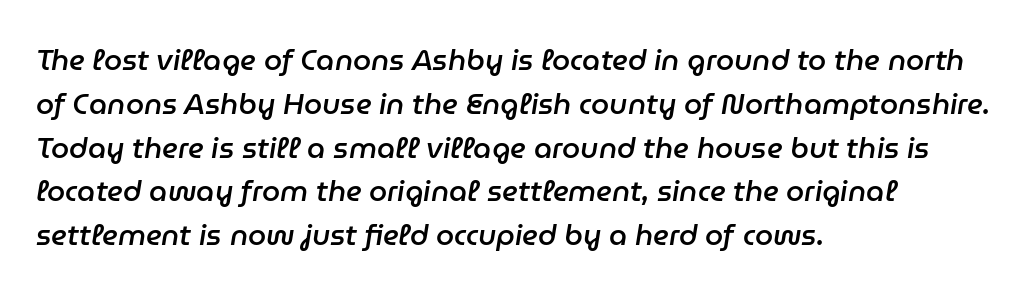
The image shows 29 px semibold type, italic (leaning right); set left-aligned, normal line spacing (1.51x), normal letter spacing, not underlined; low stroke contrast and a medium x-height.
